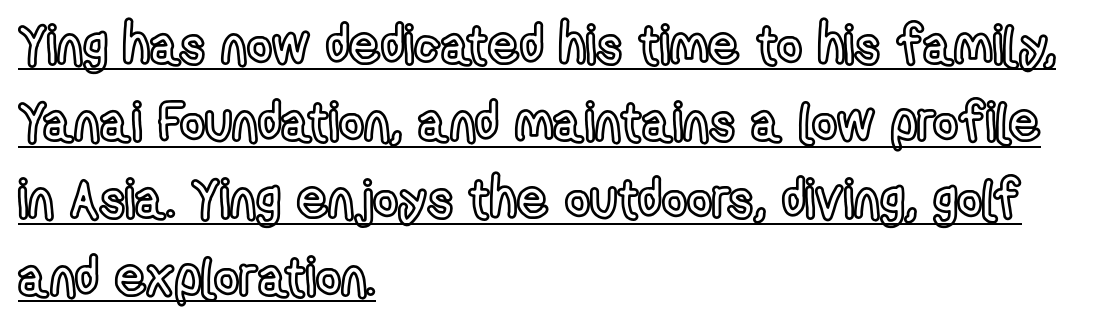
{"italic": "no", "width": "condensed", "x_height": "medium", "monospaced": "no", "underline": "yes", "align": "left", "line_spacing": "normal", "line_spacing_ratio": 1.43, "letter_spacing": "normal", "letter_spacing_em": 0.0, "glyph_px": 54}
